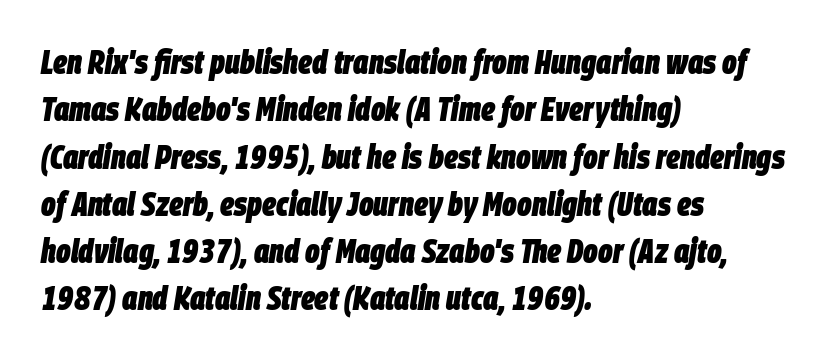
{"italic": "yes", "lean": "right", "slant_degrees": 9, "bold": "yes", "weight": "heavy", "width": "condensed", "stroke_contrast": "low", "x_height": "large", "monospaced": "no", "underline": "no", "align": "left", "line_spacing": "normal", "line_spacing_ratio": 1.39, "letter_spacing": "normal", "letter_spacing_em": 0.0, "glyph_px": 34}
